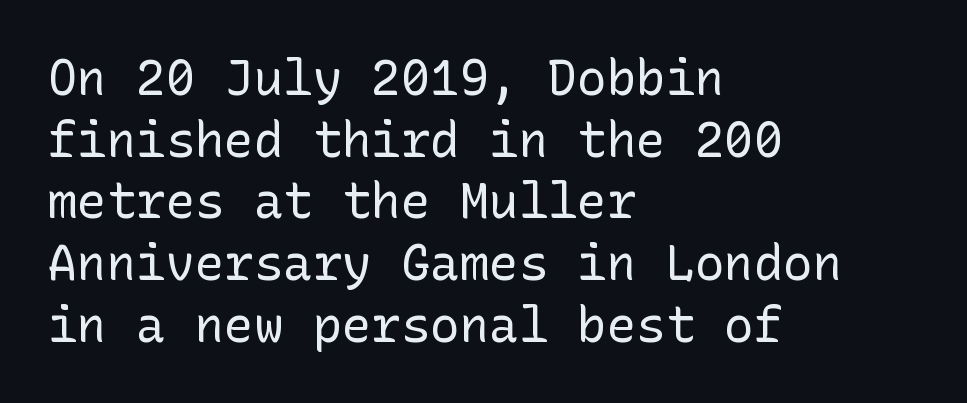
Q: Is the text bold? A: No.
Q: Is the text italic (slanted)? A: No, it is upright.
Q: Is the typeface a serif or a sans-serif typeface? A: Sans-serif.
Q: Is the text underlined? A: No.
Q: How is the paragraph aligned? A: Left-aligned.
Q: Is the spacing between letters normal or unusually wide? A: Normal.
Q: Is the spacing between lines tight, normal or loose? A: Normal.
Q: Width (condensed, normal, or wide)? A: Normal.
Q: Stroke contrast? A: Low.
Q: x-height? A: Medium.
